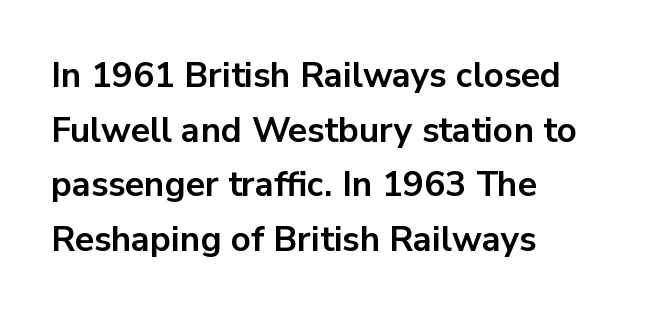
Q: Is the text bold? A: Yes.
Q: Is the text italic (slanted)? A: No, it is upright.
Q: Is the typeface a serif or a sans-serif typeface? A: Sans-serif.
Q: Is the text underlined? A: No.
Q: How is the paragraph aligned? A: Left-aligned.
Q: Is the spacing between letters normal or unusually wide? A: Normal.
Q: Is the spacing between lines tight, normal or loose? A: Normal.
Q: Width (condensed, normal, or wide)? A: Normal.
Q: Stroke contrast? A: Low.
Q: x-height? A: Medium.
Q: Monospaced? A: No.
